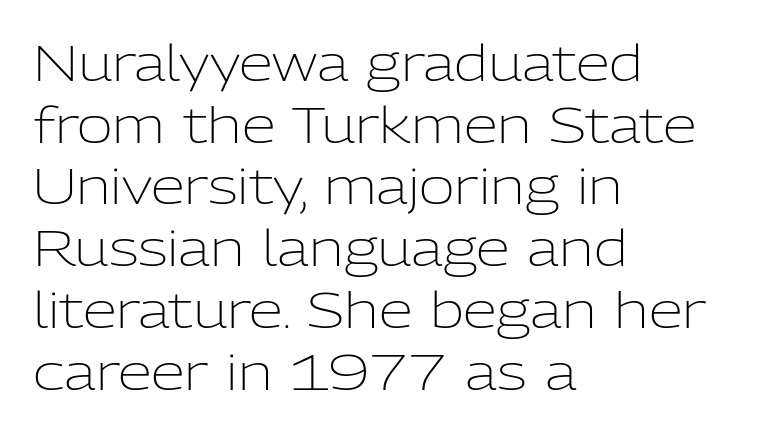
The image shows 49 px light sans-serif type, upright; set left-aligned, normal line spacing (1.26x), normal letter spacing, not underlined; low stroke contrast and a medium x-height.
